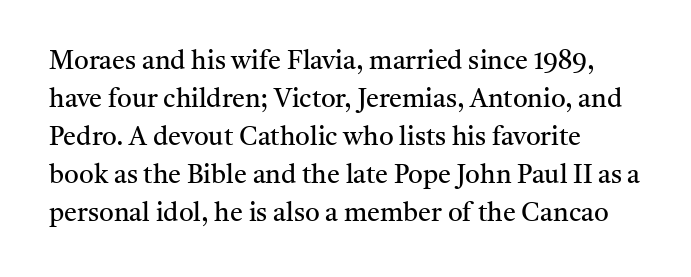
Q: Is the text bold? A: No.
Q: Is the text italic (slanted)? A: No, it is upright.
Q: Is the text underlined? A: No.
Q: How is the paragraph aligned? A: Left-aligned.
Q: Is the spacing between letters normal or unusually wide? A: Normal.
Q: Is the spacing between lines tight, normal or loose? A: Normal.
